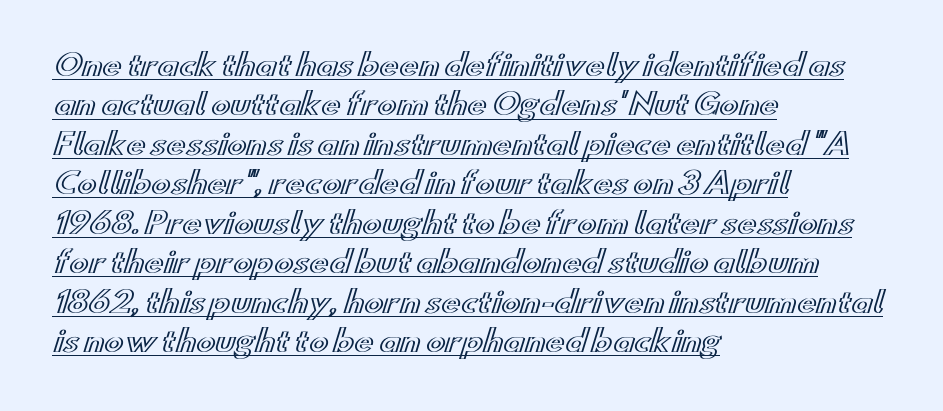
{"width": "wide", "x_height": "small", "monospaced": "no", "underline": "yes", "align": "left", "line_spacing": "normal", "line_spacing_ratio": 1.36, "letter_spacing": "normal", "letter_spacing_em": 0.0, "glyph_px": 29}
